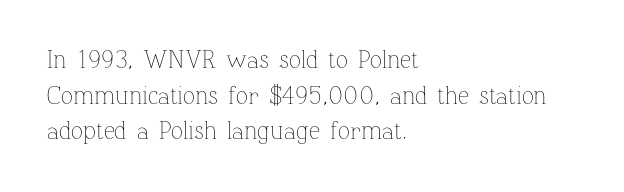
Q: Is the text bold? A: No.
Q: Is the text italic (slanted)? A: No, it is upright.
Q: Is the text underlined? A: No.
Q: How is the paragraph aligned? A: Left-aligned.
Q: Is the spacing between letters normal or unusually wide? A: Normal.
Q: Is the spacing between lines tight, normal or loose? A: Normal.
